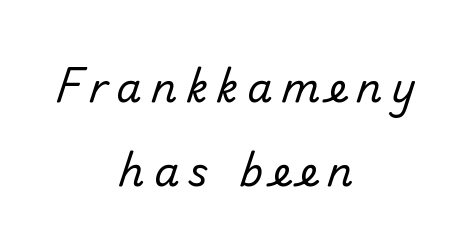
Q: Is the text bold? A: No.
Q: Is the typeface a serif or a sans-serif typeface? A: Sans-serif.
Q: Is the text underlined? A: No.
Q: How is the paragraph aligned? A: Centered.
Q: Is the spacing between letters normal or unusually wide? A: Unusually wide.
Q: Is the spacing between lines tight, normal or loose? A: Loose.
Q: Width (condensed, normal, or wide)? A: Normal.
Q: Stroke contrast? A: Low.
Q: x-height? A: Small.
Q: Monospaced? A: No.
